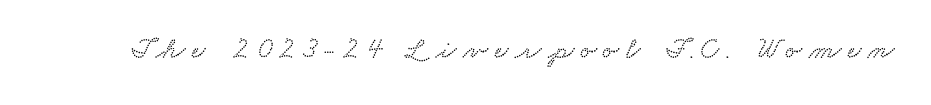
Q: Is the text underlined? A: No.
Q: Is the spacing between letters normal or unusually wide? A: Unusually wide.
Q: Width (condensed, normal, or wide)? A: Wide.
Q: Stroke contrast? A: Low.
Q: x-height? A: Small.
Q: Monospaced? A: No.
